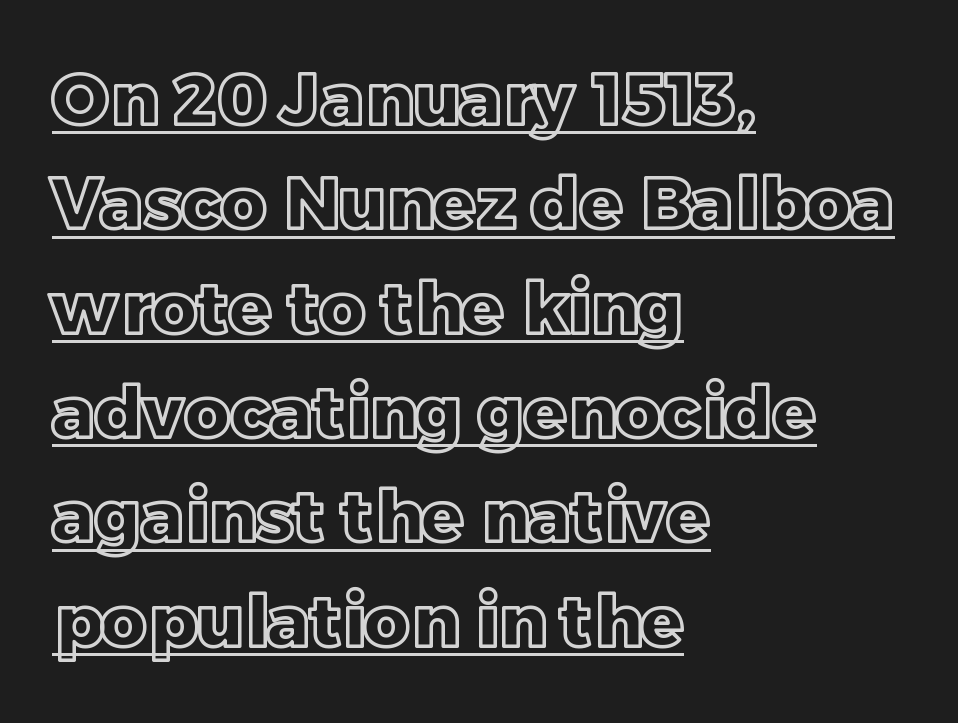
The ragged edge is on the right, which tells us the setting is flush left. The rendering keeps characters at their native spacing. Posture: vertical. This sample has the flowing, uneven cadence of proportional lettering. The rendered words wear a rule along their underside. Leading: standard.
